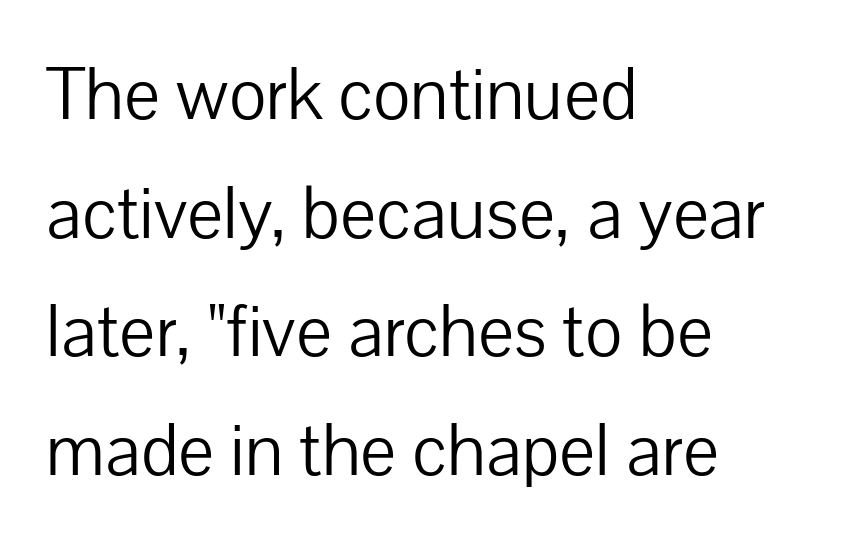
{"serif": "no", "italic": "no", "bold": "no", "weight": "light", "width": "normal", "stroke_contrast": "low", "x_height": "medium", "monospaced": "no", "underline": "no", "align": "left", "line_spacing": "normal", "line_spacing_ratio": 1.56, "letter_spacing": "normal", "letter_spacing_em": 0.0, "glyph_px": 76}
